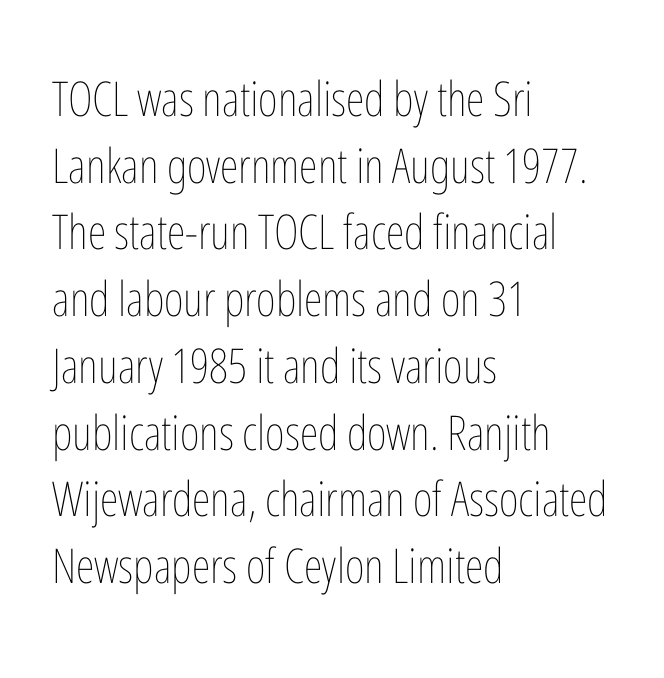
Q: Is the text bold? A: No.
Q: Is the text italic (slanted)? A: No, it is upright.
Q: Is the text underlined? A: No.
Q: How is the paragraph aligned? A: Left-aligned.
Q: Is the spacing between letters normal or unusually wide? A: Normal.
Q: Is the spacing between lines tight, normal or loose? A: Normal.
Q: Width (condensed, normal, or wide)? A: Condensed.
Q: Stroke contrast? A: Low.
Q: x-height? A: Medium.
Q: Monospaced? A: No.
